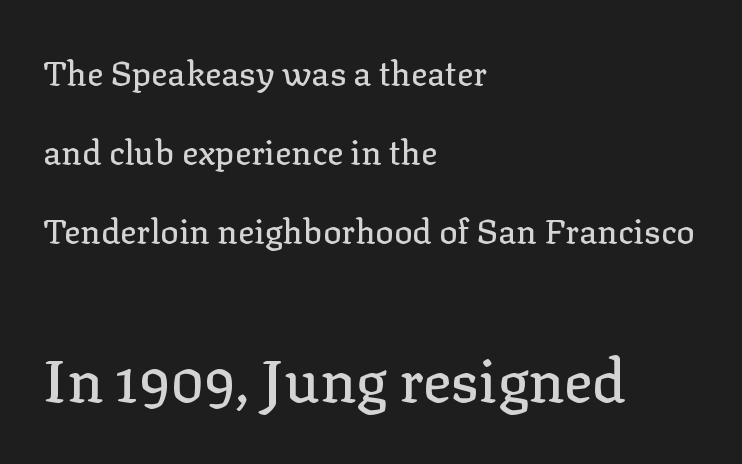
{"serif": "yes", "italic": "no", "width": "normal", "stroke_contrast": "low", "x_height": "medium", "monospaced": "no", "underline": "no", "align": "left", "line_spacing": "loose", "line_spacing_ratio": 2.33, "letter_spacing": "normal", "letter_spacing_em": 0.0, "larger_block": "second", "size_ratio": 1.74, "glyph_px": 59}
